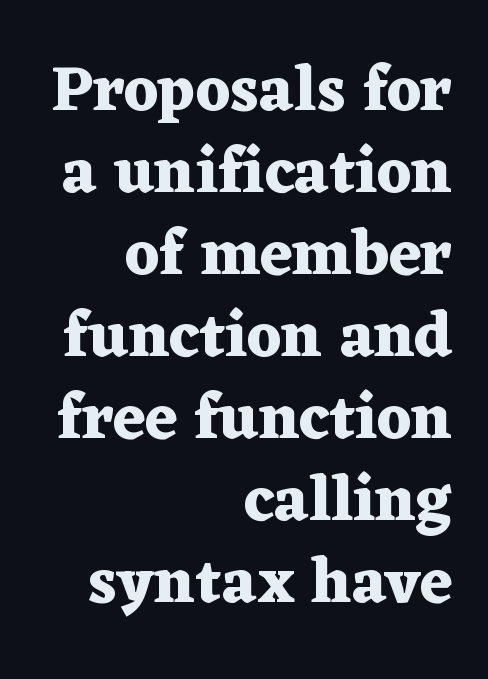
The image shows 64 px heavy, wide serif type, upright; set right-aligned, normal line spacing (1.28x), normal letter spacing, not underlined; medium stroke contrast and a medium x-height.
